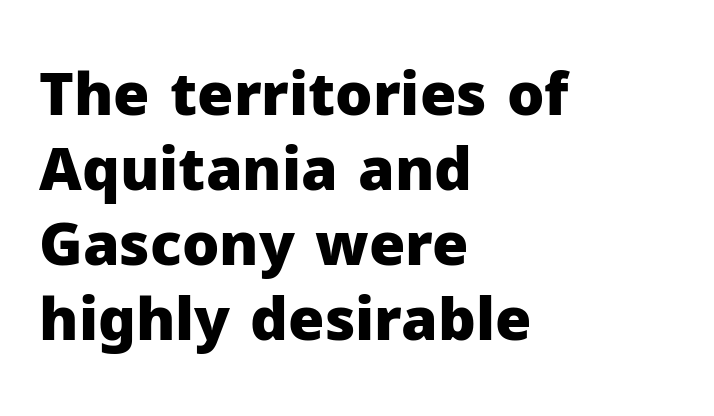
Q: Is the text bold? A: Yes.
Q: Is the text italic (slanted)? A: No, it is upright.
Q: Is the typeface a serif or a sans-serif typeface? A: Sans-serif.
Q: Is the text underlined? A: No.
Q: How is the paragraph aligned? A: Left-aligned.
Q: Is the spacing between letters normal or unusually wide? A: Normal.
Q: Is the spacing between lines tight, normal or loose? A: Normal.
Q: Width (condensed, normal, or wide)? A: Normal.
Q: Stroke contrast? A: Low.
Q: x-height? A: Medium.
Q: Monospaced? A: No.
